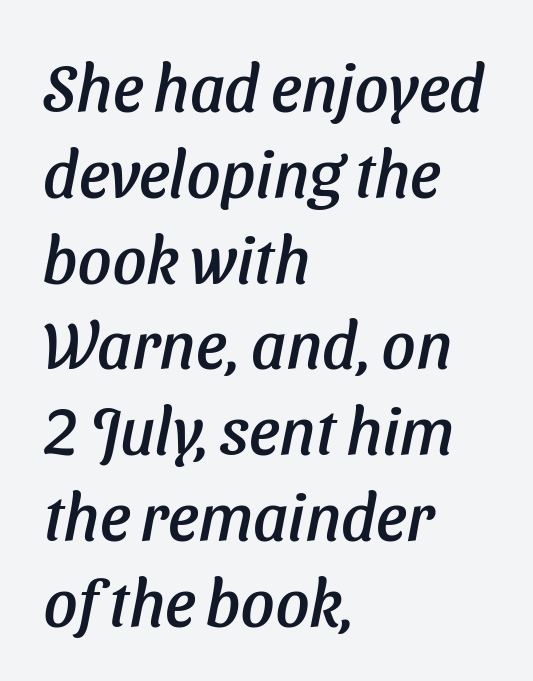
{"width": "normal", "stroke_contrast": "low", "x_height": "medium", "monospaced": "no", "underline": "no", "align": "left", "line_spacing": "normal", "line_spacing_ratio": 1.3, "letter_spacing": "normal", "letter_spacing_em": 0.0, "glyph_px": 66}
